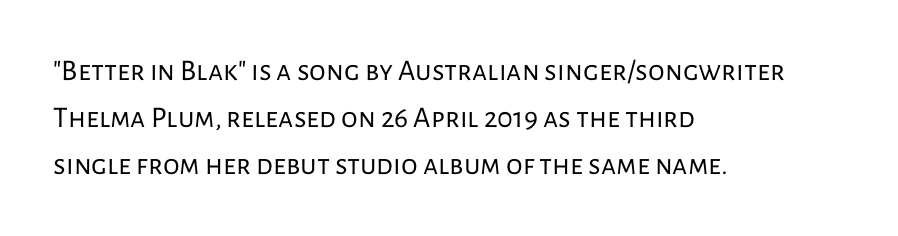
These lines are composed in type without serifs. Where is the straight margin? On the left. One glance says typical: line gaps are just what's usual. This is not heavy type; no bold has been used. Students, note that the glyphs here touch the page at normal intervals. The space beneath each line is pristine and unruled.
